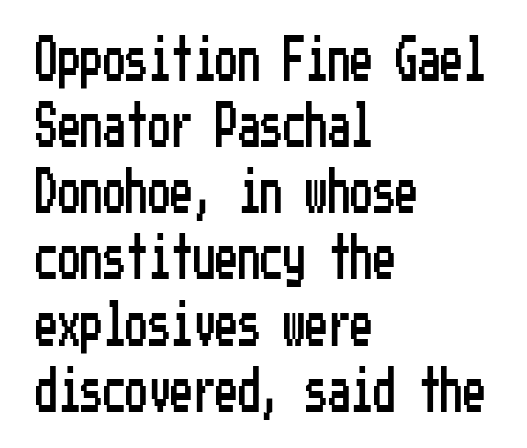
{"serif": "no", "italic": "no", "width": "condensed", "stroke_contrast": "low", "x_height": "medium", "underline": "no", "align": "left", "line_spacing": "normal", "line_spacing_ratio": 1.47, "letter_spacing": "normal", "letter_spacing_em": 0.0, "glyph_px": 45}
